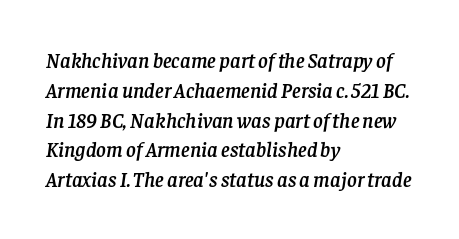
{"italic": "yes", "lean": "right", "slant_degrees": 8, "underline": "no", "align": "left", "line_spacing": "normal", "line_spacing_ratio": 1.42, "letter_spacing": "normal", "letter_spacing_em": 0.0, "glyph_px": 21}
